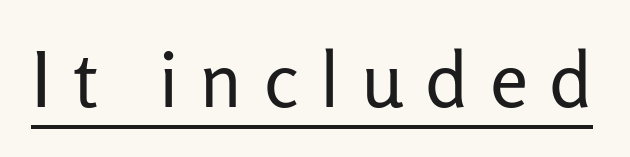
Q: Is the text bold? A: No.
Q: Is the text italic (slanted)? A: No, it is upright.
Q: Is the typeface a serif or a sans-serif typeface? A: Sans-serif.
Q: Is the text underlined? A: Yes.
Q: Is the spacing between letters normal or unusually wide? A: Unusually wide.
Q: Width (condensed, normal, or wide)? A: Normal.
Q: Stroke contrast? A: Low.
Q: x-height? A: Medium.
Q: Monospaced? A: No.
